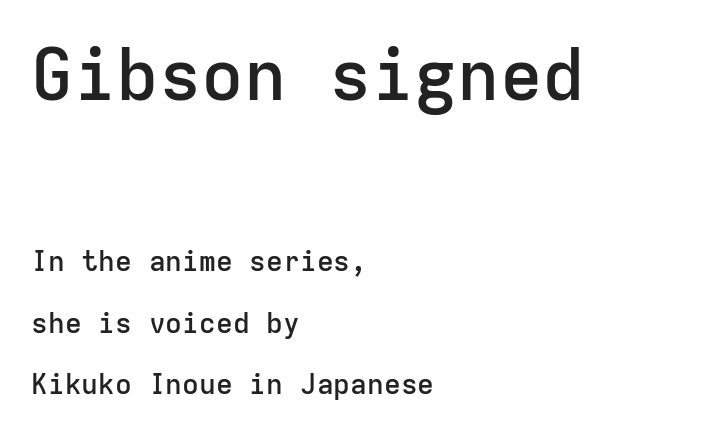
{"serif": "no", "italic": "no", "bold": "semi", "weight": "semibold", "width": "normal", "stroke_contrast": "low", "x_height": "medium", "monospaced": "yes", "underline": "no", "align": "left", "line_spacing": "loose", "line_spacing_ratio": 2.19, "letter_spacing": "normal", "letter_spacing_em": 0.0, "larger_block": "first", "size_ratio": 2.54, "glyph_px": 71}
